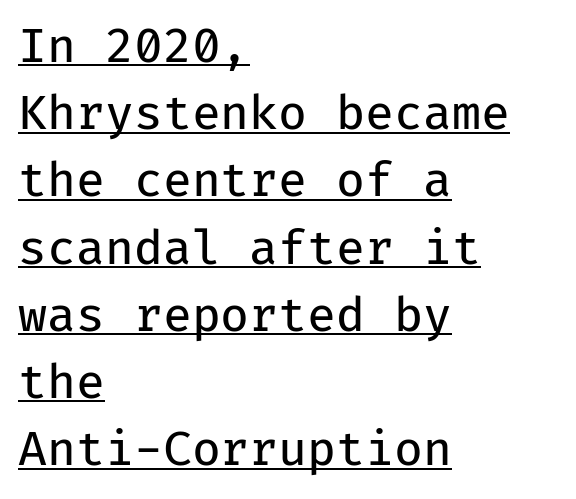
Q: Is the text bold? A: No.
Q: Is the text italic (slanted)? A: No, it is upright.
Q: Is the typeface a serif or a sans-serif typeface? A: Sans-serif.
Q: Is the text underlined? A: Yes.
Q: How is the paragraph aligned? A: Left-aligned.
Q: Is the spacing between letters normal or unusually wide? A: Normal.
Q: Is the spacing between lines tight, normal or loose? A: Normal.
Q: Width (condensed, normal, or wide)? A: Normal.
Q: Stroke contrast? A: Low.
Q: x-height? A: Medium.
Q: Monospaced? A: Yes.
